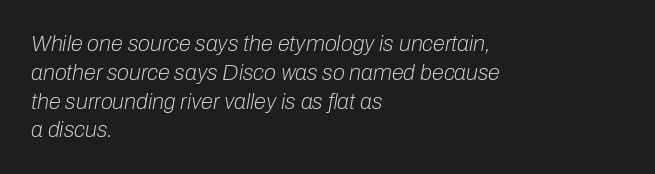
The image shows 22 px text type, italic (leaning right); set left-aligned, normal line spacing (1.31x), normal letter spacing, not underlined.
